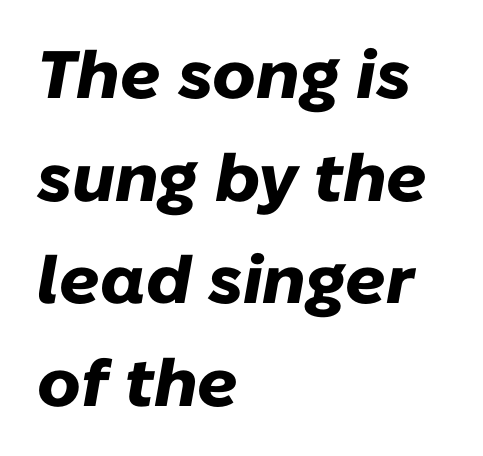
Q: Is the text bold? A: Yes.
Q: Is the text italic (slanted)? A: Yes, it leans right by about 10 degrees.
Q: Is the text underlined? A: No.
Q: How is the paragraph aligned? A: Left-aligned.
Q: Is the spacing between letters normal or unusually wide? A: Normal.
Q: Is the spacing between lines tight, normal or loose? A: Normal.
Q: Width (condensed, normal, or wide)? A: Normal.
Q: Stroke contrast? A: Low.
Q: x-height? A: Medium.
Q: Monospaced? A: No.
